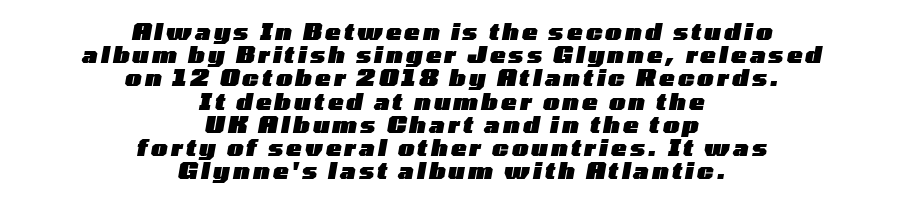
Heavy-handed strokes throughout: this text is bold. One-word summary of the alignment: center. Is there much room between lines? No — they nearly touch. The specimen omits any rule beneath the text block's lines. Tall strokes in this sample are angled rather than plumb.
